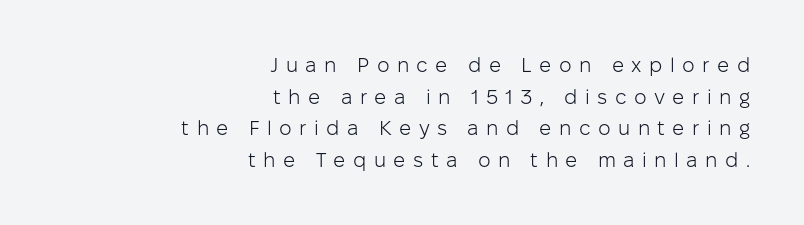
Vertical stems look standard width or narrower in stroke. The letters stand upright; this is a roman face. The zone under the glyphs is completely vacant. The gaps between neighbouring characters are conspicuously large. Does the leading feel generous? No, just average.
